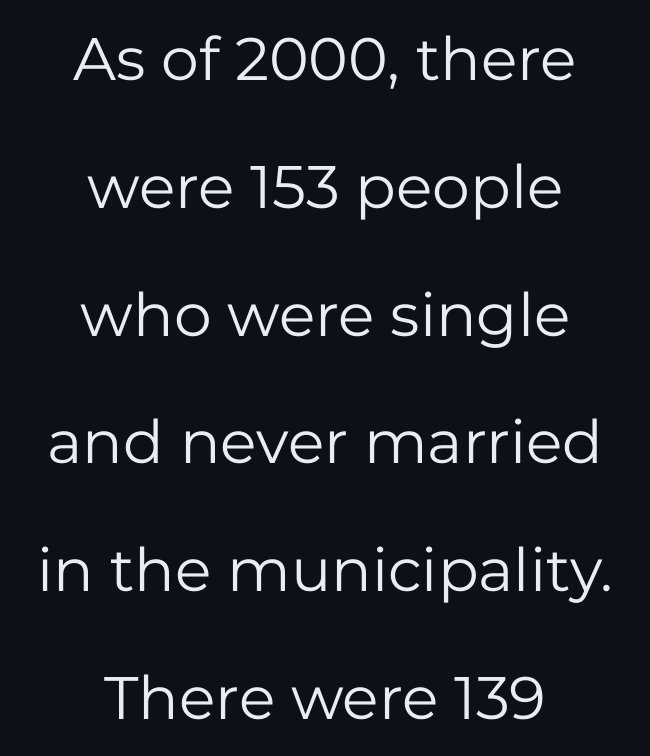
{"serif": "no", "italic": "no", "bold": "no", "weight": "regular", "width": "normal", "stroke_contrast": "low", "x_height": "medium", "monospaced": "no", "underline": "no", "align": "center", "line_spacing": "loose", "line_spacing_ratio": 2.13, "letter_spacing": "normal", "letter_spacing_em": 0.0, "glyph_px": 60}
